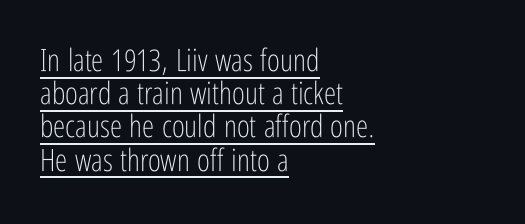
{"serif": "no", "italic": "no", "bold": "no", "weight": "light", "width": "condensed", "stroke_contrast": "low", "x_height": "medium", "monospaced": "no", "underline": "yes", "align": "left", "line_spacing": "tight", "line_spacing_ratio": 1.07, "letter_spacing": "normal", "letter_spacing_em": 0.0, "glyph_px": 31}
